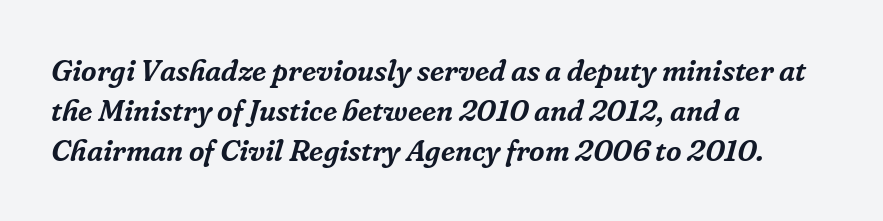
Q: Is the text italic (slanted)? A: Yes, it leans right by about 16 degrees.
Q: Is the typeface a serif or a sans-serif typeface? A: Serif.
Q: Is the text underlined? A: No.
Q: How is the paragraph aligned? A: Left-aligned.
Q: Is the spacing between letters normal or unusually wide? A: Normal.
Q: Is the spacing between lines tight, normal or loose? A: Normal.
Q: Width (condensed, normal, or wide)? A: Normal.
Q: Stroke contrast? A: Low.
Q: x-height? A: Medium.
Q: Monospaced? A: No.
